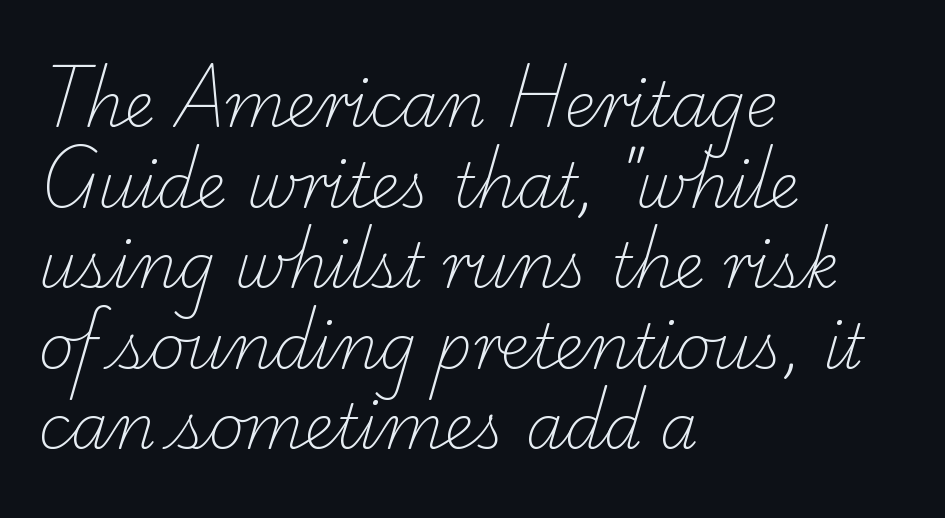
Q: Is the text bold? A: No.
Q: Is the typeface a serif or a sans-serif typeface? A: Serif.
Q: Is the text underlined? A: No.
Q: How is the paragraph aligned? A: Left-aligned.
Q: Is the spacing between letters normal or unusually wide? A: Normal.
Q: Is the spacing between lines tight, normal or loose? A: Normal.
Q: Width (condensed, normal, or wide)? A: Normal.
Q: Stroke contrast? A: Low.
Q: x-height? A: Small.
Q: Monospaced? A: No.
